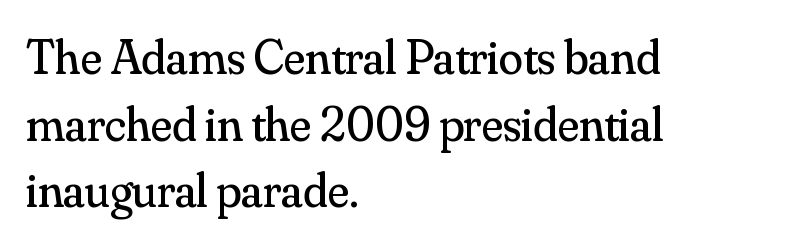
The image shows 49 px regular-weight serif type, upright; set left-aligned, normal line spacing (1.36x), normal letter spacing, not underlined; medium stroke contrast and a small x-height.
